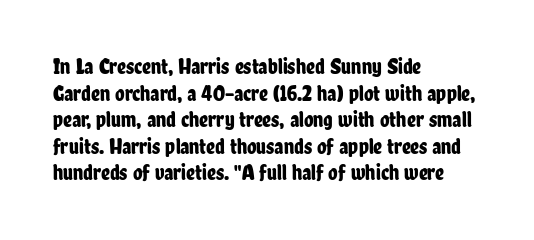
The image shows 22 px text type, upright; set left-aligned, line spacing 1.21x, normal letter spacing, not underlined.
